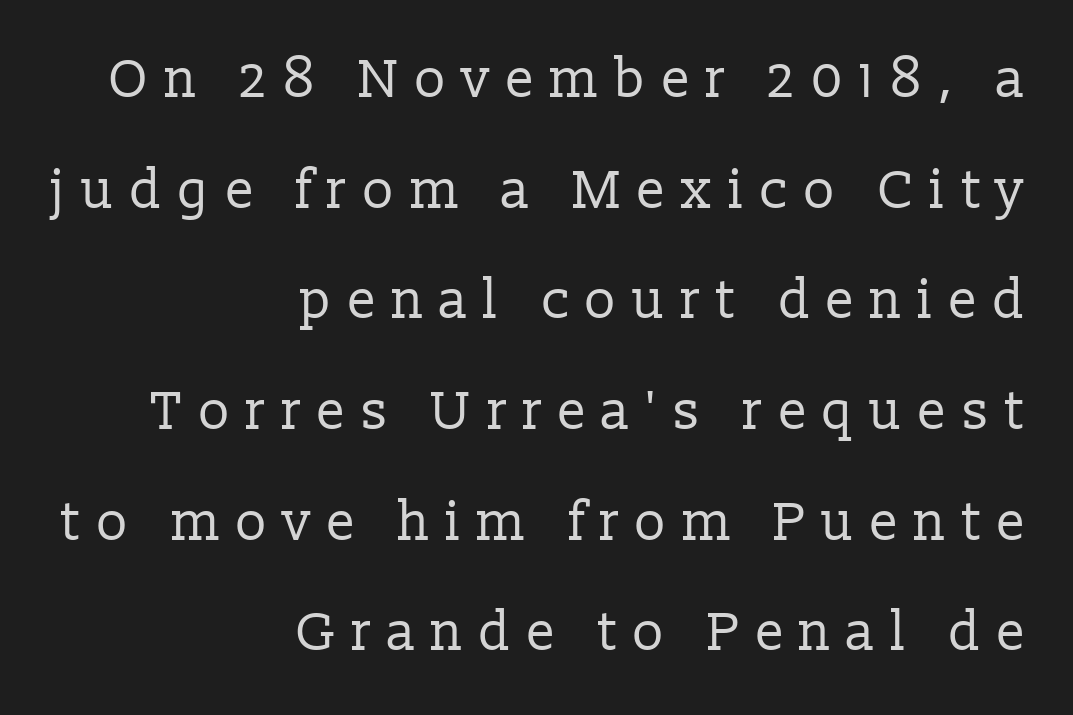
The image shows 54 px regular-weight serif type, upright; set right-aligned, loose line spacing (2.05x), unusually wide letter spacing (+0.27 em), not underlined; low stroke contrast and a medium x-height.
